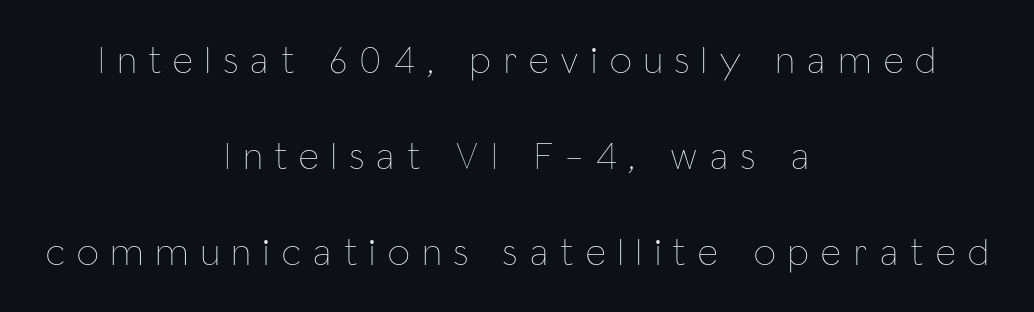
Q: Is the text bold? A: No.
Q: Is the text italic (slanted)? A: No, it is upright.
Q: Is the text underlined? A: No.
Q: How is the paragraph aligned? A: Centered.
Q: Is the spacing between letters normal or unusually wide? A: Unusually wide.
Q: Is the spacing between lines tight, normal or loose? A: Loose.
Q: Width (condensed, normal, or wide)? A: Condensed.
Q: Stroke contrast? A: Low.
Q: x-height? A: Medium.
Q: Monospaced? A: No.
